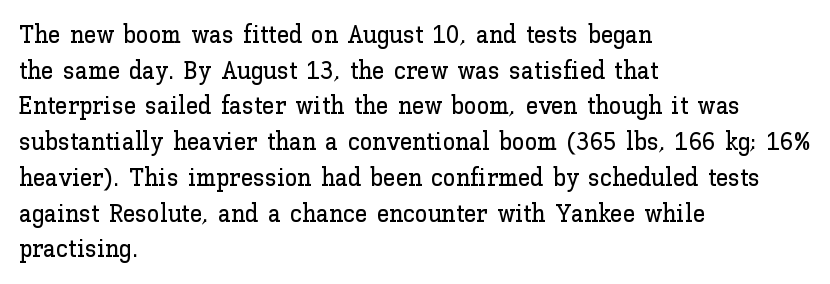
Glyph-to-glyph distance matches everyday printed text. The baseline area is clear. These lines are set flush left with a ragged right edge. Designer's note — italics off, roman on. The rendering uses a moderate line-height, typical for paragraphs.
